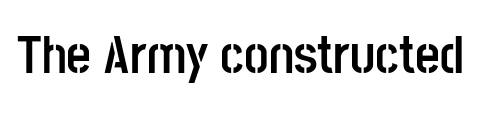
Is this a fixed-width face? No — the glyphs have proportional, varying widths. Heavy, bold letterforms. Has an underline been added? It has not. This sample uses an upright cut, with every glyph sitting square on the baseline.
